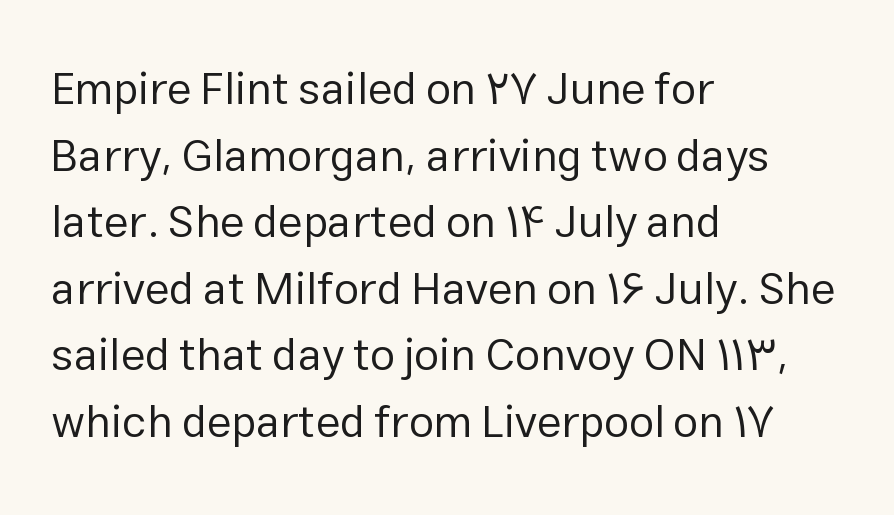
The image shows 45 px regular-weight sans-serif type, upright; set left-aligned, normal line spacing (1.48x), normal letter spacing, not underlined; low stroke contrast and a medium x-height.
